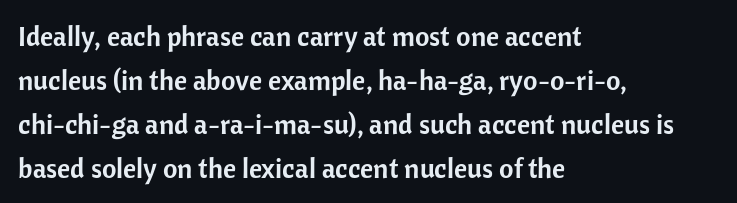
{"serif": "no", "italic": "no", "width": "normal", "stroke_contrast": "low", "x_height": "medium", "monospaced": "no", "underline": "no", "align": "left", "line_spacing": "normal", "line_spacing_ratio": 1.57, "letter_spacing": "normal", "letter_spacing_em": 0.0, "glyph_px": 28}
